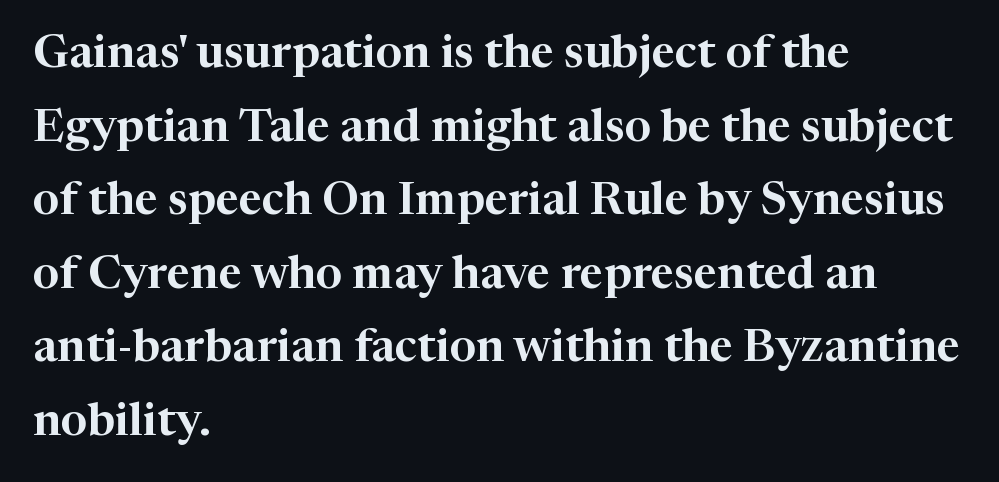
The image shows 46 px serif type, upright; set left-aligned, normal line spacing (1.6x), normal letter spacing, not underlined; high stroke contrast and a medium x-height.
